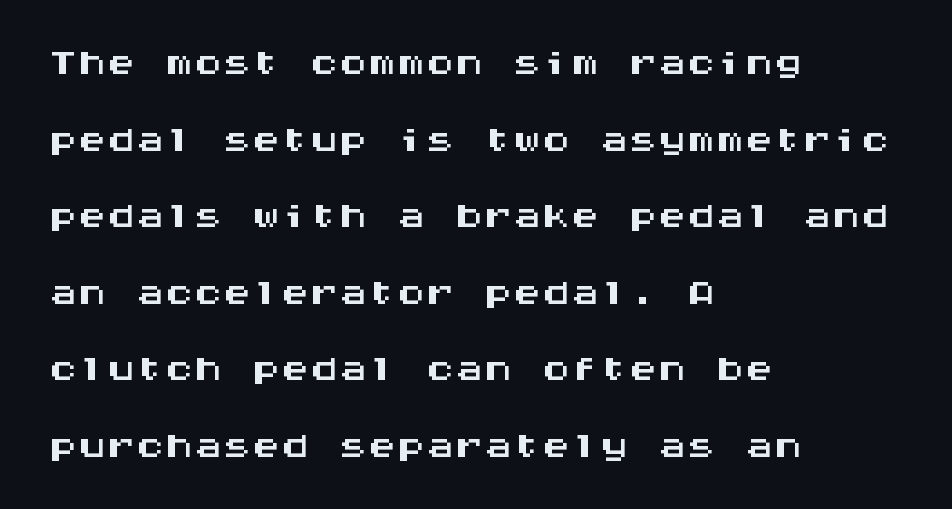
Q: Is the text italic (slanted)? A: No, it is upright.
Q: Is the typeface a serif or a sans-serif typeface? A: Sans-serif.
Q: Is the text underlined? A: No.
Q: How is the paragraph aligned? A: Left-aligned.
Q: Is the spacing between letters normal or unusually wide? A: Normal.
Q: Is the spacing between lines tight, normal or loose? A: Normal.
Q: Width (condensed, normal, or wide)? A: Wide.
Q: Stroke contrast? A: Medium.
Q: x-height? A: Large.
Q: Monospaced? A: Yes.
